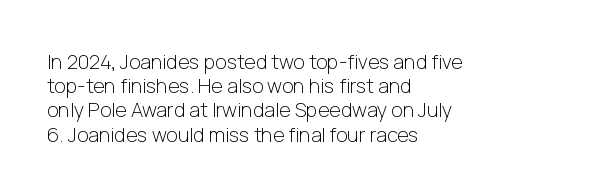
The image shows 20 px text type, upright; set left-aligned, line spacing 1.21x, normal letter spacing, not underlined.
